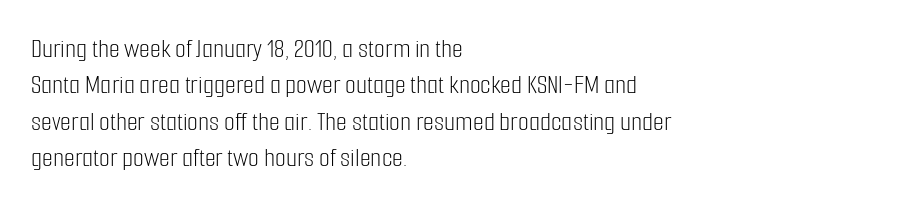
{"serif": "no", "italic": "no", "bold": "no", "weight": "light", "width": "condensed", "stroke_contrast": "low", "x_height": "medium", "monospaced": "no", "underline": "no", "align": "left", "line_spacing": "normal", "line_spacing_ratio": 1.3, "letter_spacing": "normal", "letter_spacing_em": 0.0, "glyph_px": 28}
